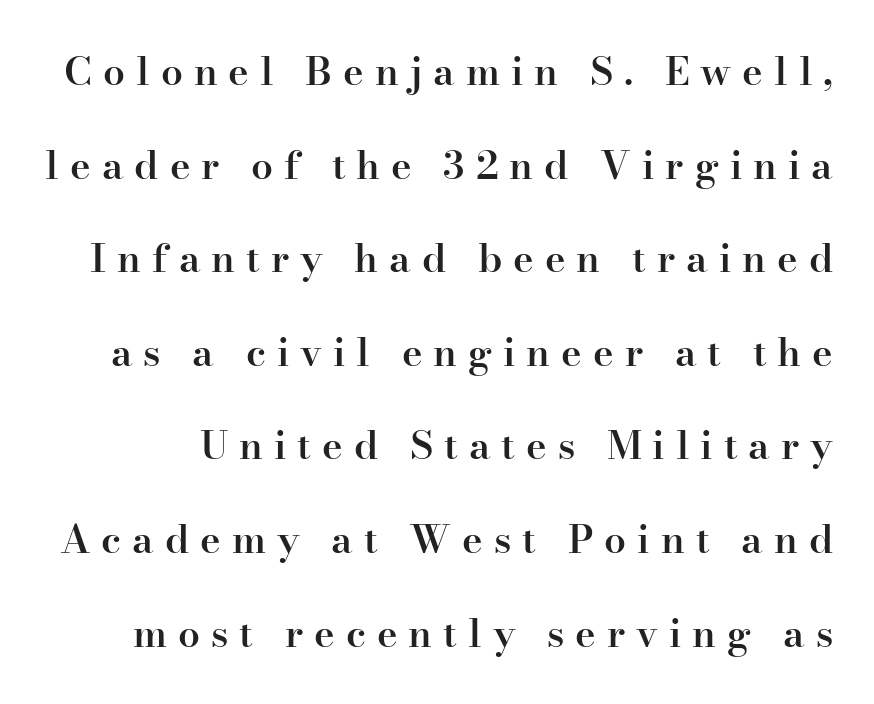
The image shows 39 px semibold serif type, upright; set loose line spacing (2.4x), unusually wide letter spacing (+0.28 em), not underlined; high stroke contrast and a small x-height.
